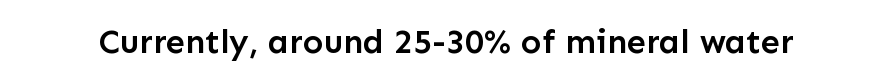
Q: Is the text bold? A: Semi-bold.
Q: Is the text italic (slanted)? A: No, it is upright.
Q: Is the typeface a serif or a sans-serif typeface? A: Sans-serif.
Q: Is the text underlined? A: No.
Q: Is the spacing between letters normal or unusually wide? A: Normal.
Q: Width (condensed, normal, or wide)? A: Normal.
Q: Stroke contrast? A: Low.
Q: x-height? A: Medium.
Q: Monospaced? A: No.
